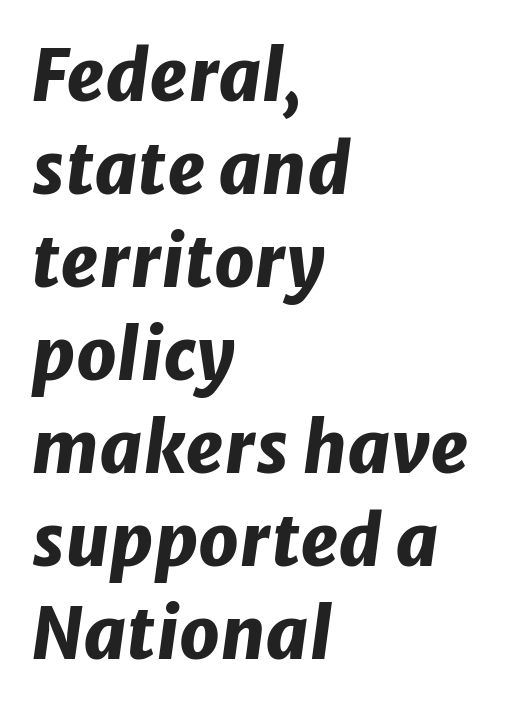
{"italic": "yes", "lean": "right", "slant_degrees": 8, "bold": "yes", "weight": "heavy", "width": "normal", "stroke_contrast": "low", "x_height": "medium", "monospaced": "no", "underline": "no", "align": "left", "line_spacing": "normal", "line_spacing_ratio": 1.31, "letter_spacing": "normal", "letter_spacing_em": 0.0, "glyph_px": 71}
